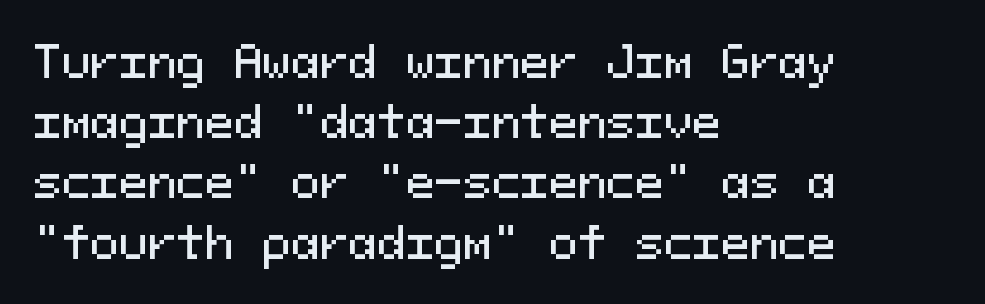
{"serif": "no", "italic": "no", "width": "normal", "stroke_contrast": "medium", "x_height": "medium", "monospaced": "yes", "underline": "no", "align": "left", "line_spacing": "normal", "line_spacing_ratio": 1.4, "letter_spacing": "normal", "letter_spacing_em": 0.0, "glyph_px": 43}
